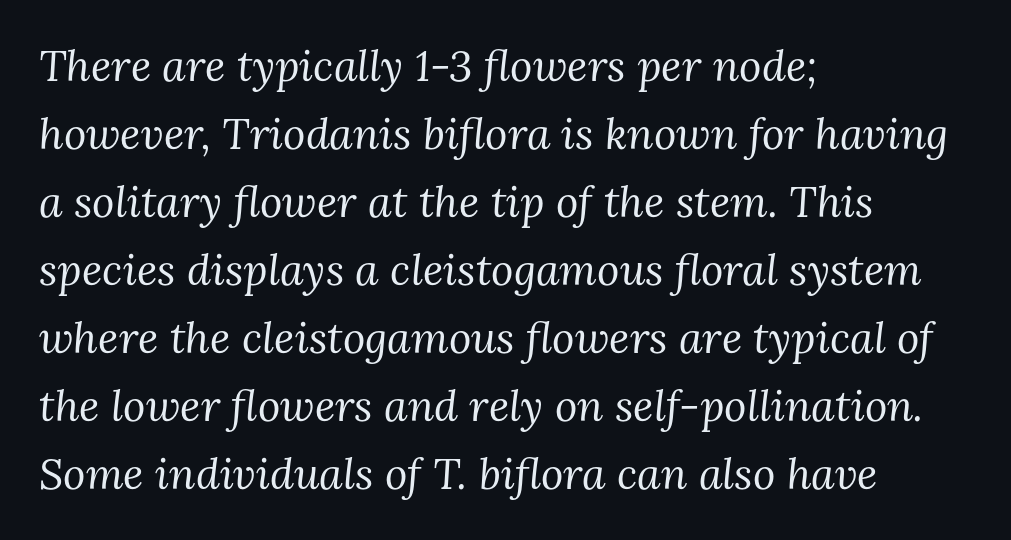
Q: Is the text bold? A: No.
Q: Is the text italic (slanted)? A: Yes, it leans right by about 3 degrees.
Q: Is the typeface a serif or a sans-serif typeface? A: Serif.
Q: Is the text underlined? A: No.
Q: How is the paragraph aligned? A: Left-aligned.
Q: Is the spacing between letters normal or unusually wide? A: Normal.
Q: Is the spacing between lines tight, normal or loose? A: Normal.
Q: Width (condensed, normal, or wide)? A: Normal.
Q: Stroke contrast? A: Medium.
Q: x-height? A: Medium.
Q: Monospaced? A: No.
